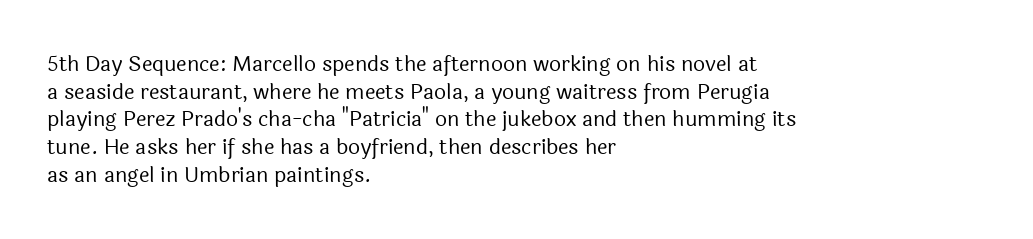
Every stem runs plumb, perpendicular to the baseline. Leftover space on each line is placed entirely after the last word. Check the space under the baseline: it is left empty. This reads as an unemphasized weight, regular at the heaviest. Caption: standard tracking, unaltered.
